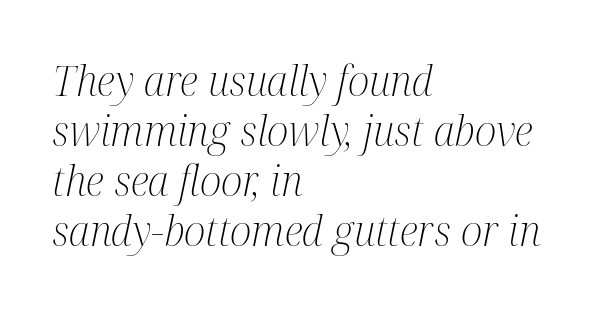
{"serif": "yes", "italic": "yes", "lean": "right", "slant_degrees": 12, "bold": "no", "weight": "light", "width": "condensed", "stroke_contrast": "medium", "x_height": "medium", "monospaced": "no", "underline": "no", "align": "left", "line_spacing_ratio": 1.22, "letter_spacing": "normal", "letter_spacing_em": 0.0, "glyph_px": 41}
